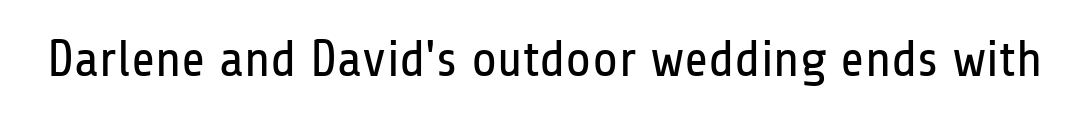
{"serif": "no", "italic": "no", "bold": "no", "weight": "regular", "width": "condensed", "stroke_contrast": "low", "x_height": "medium", "monospaced": "no", "underline": "no", "letter_spacing": "normal", "letter_spacing_em": 0.0, "glyph_px": 52}
